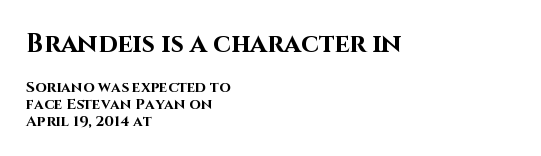
The image shows 26 px bold type, upright; set left-aligned, tight line spacing (1.15x), normal letter spacing, not underlined; the first (top) block is 1.73x larger.
